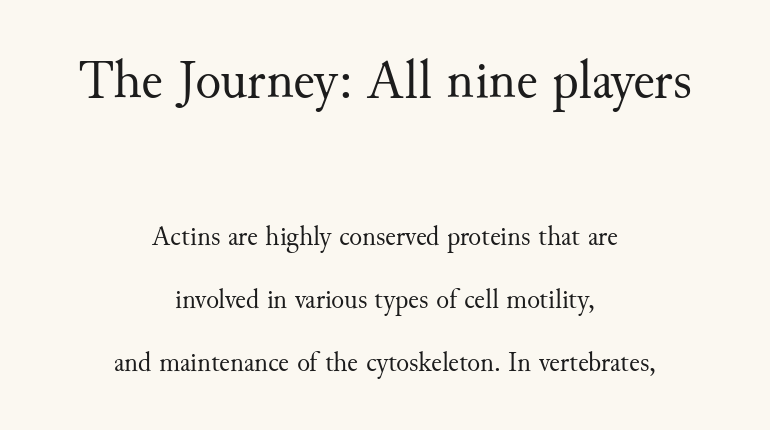
Q: Is the text bold? A: No.
Q: Is the text italic (slanted)? A: No, it is upright.
Q: Is the typeface a serif or a sans-serif typeface? A: Serif.
Q: Is the text underlined? A: No.
Q: How is the paragraph aligned? A: Centered.
Q: Is the spacing between letters normal or unusually wide? A: Normal.
Q: Is the spacing between lines tight, normal or loose? A: Loose.
Q: Which block of text is set in a larger size, the first (top) or the second (bottom)? A: The first (top) one.
Q: Width (condensed, normal, or wide)? A: Normal.
Q: Stroke contrast? A: Medium.
Q: x-height? A: Small.
Q: Monospaced? A: No.
